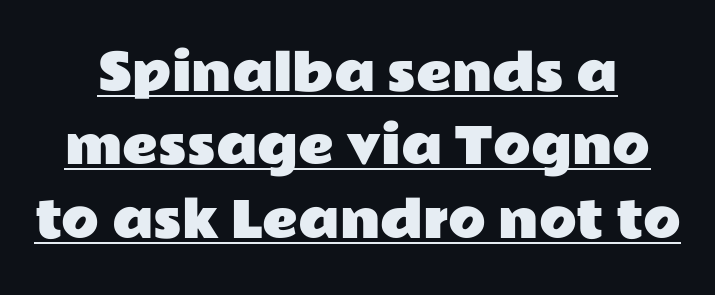
Q: Is the text italic (slanted)? A: No, it is upright.
Q: Is the typeface a serif or a sans-serif typeface? A: Sans-serif.
Q: Is the text underlined? A: Yes.
Q: Is the spacing between letters normal or unusually wide? A: Normal.
Q: Is the spacing between lines tight, normal or loose? A: Normal.
Q: Width (condensed, normal, or wide)? A: Wide.
Q: Stroke contrast? A: Low.
Q: x-height? A: Medium.
Q: Monospaced? A: No.
